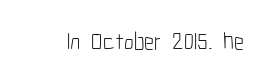
Only glyphs here, with clear space below each row. Notice how the stems are strictly vertical — no italics here. Between one letter and the next there's only the usual sliver of space. Is this a heavy cut? Hardly; it is regular or lighter.
